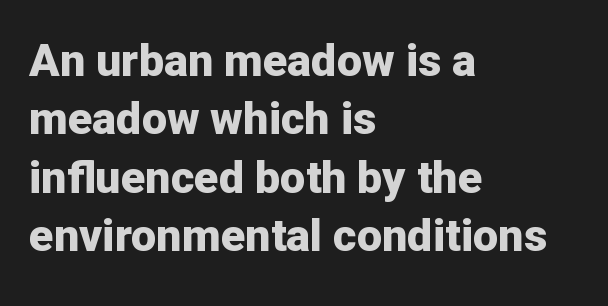
Q: Is the text bold? A: Yes.
Q: Is the text italic (slanted)? A: No, it is upright.
Q: Is the typeface a serif or a sans-serif typeface? A: Sans-serif.
Q: Is the text underlined? A: No.
Q: How is the paragraph aligned? A: Left-aligned.
Q: Is the spacing between letters normal or unusually wide? A: Normal.
Q: Is the spacing between lines tight, normal or loose? A: Normal.
Q: Width (condensed, normal, or wide)? A: Normal.
Q: Stroke contrast? A: Low.
Q: x-height? A: Medium.
Q: Monospaced? A: No.
